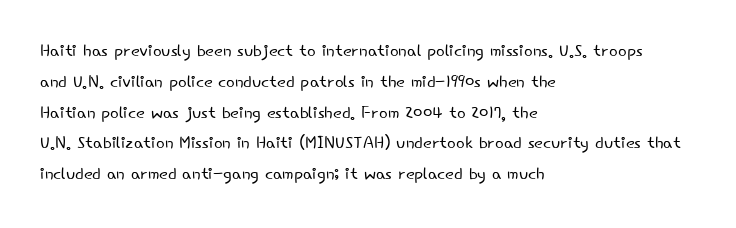
Q: Is the text bold? A: No.
Q: Is the text italic (slanted)? A: No, it is upright.
Q: Is the text underlined? A: No.
Q: How is the paragraph aligned? A: Left-aligned.
Q: Is the spacing between letters normal or unusually wide? A: Normal.
Q: Is the spacing between lines tight, normal or loose? A: Normal.
